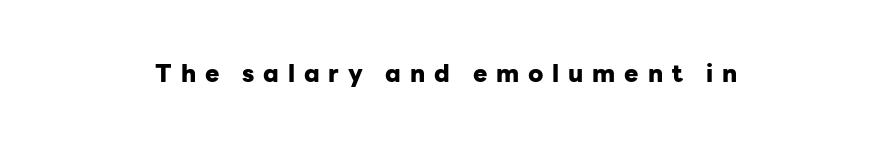
{"italic": "no", "bold": "yes", "underline": "no", "align": "center", "letter_spacing": "wide", "letter_spacing_em": 0.37, "glyph_px": 24}
